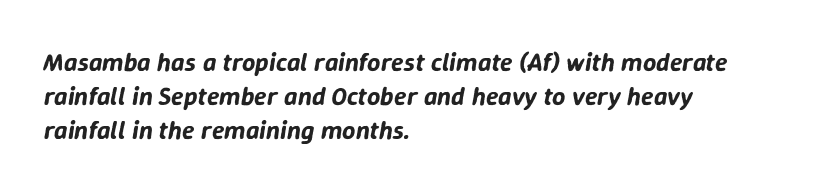
The image shows 26 px text type, italic (leaning right); set left-aligned, normal line spacing (1.31x), normal letter spacing, not underlined.
